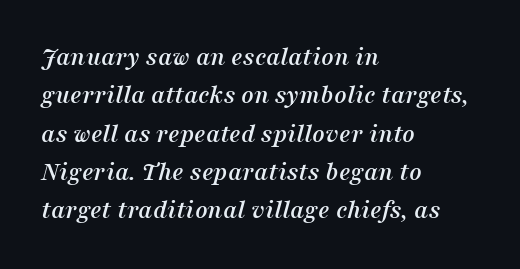
{"italic": "yes", "lean": "right", "slant_degrees": 16, "underline": "no", "align": "left", "line_spacing": "normal", "line_spacing_ratio": 1.42, "letter_spacing": "normal", "letter_spacing_em": 0.0, "glyph_px": 27}
